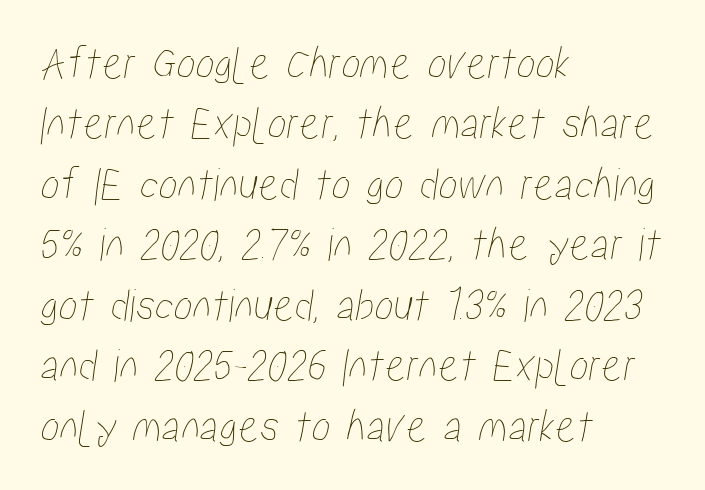
{"width": "condensed", "stroke_contrast": "low", "x_height": "medium", "monospaced": "no", "underline": "no", "align": "left", "line_spacing": "normal", "line_spacing_ratio": 1.26, "letter_spacing": "normal", "letter_spacing_em": 0.0, "glyph_px": 48}
